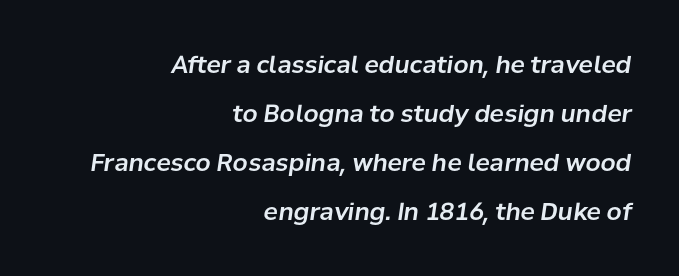
Each line ends at the same right margin while the left side varies. Does the leading feel generous? Absolutely, it's lavish. The tracking reads as untouched default to a designer's eye. Quick note: italic. Anything drawn beneath the words? Only blank space.
